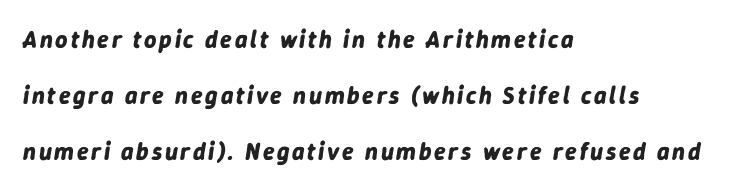
Q: Is the text bold? A: Yes.
Q: Is the text italic (slanted)? A: Yes, it leans right by about 9 degrees.
Q: Is the text underlined? A: No.
Q: How is the paragraph aligned? A: Left-aligned.
Q: Is the spacing between lines tight, normal or loose? A: Loose.
